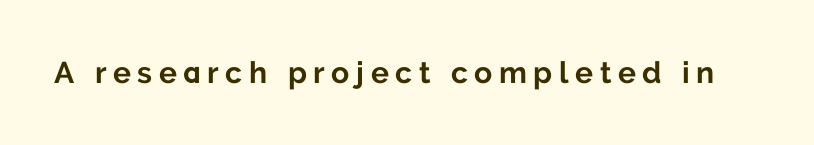
{"serif": "no", "italic": "no", "bold": "yes", "weight": "bold", "width": "normal", "stroke_contrast": "low", "x_height": "medium", "monospaced": "no", "underline": "no", "letter_spacing": "wide", "letter_spacing_em": 0.22, "glyph_px": 30}
